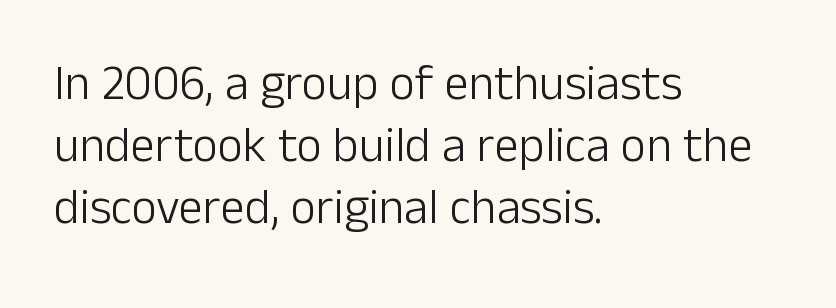
Q: Is the text bold? A: No.
Q: Is the text italic (slanted)? A: No, it is upright.
Q: Is the typeface a serif or a sans-serif typeface? A: Sans-serif.
Q: Is the text underlined? A: No.
Q: How is the paragraph aligned? A: Left-aligned.
Q: Is the spacing between letters normal or unusually wide? A: Normal.
Q: Is the spacing between lines tight, normal or loose? A: Normal.
Q: Width (condensed, normal, or wide)? A: Normal.
Q: Stroke contrast? A: Low.
Q: x-height? A: Medium.
Q: Monospaced? A: No.
